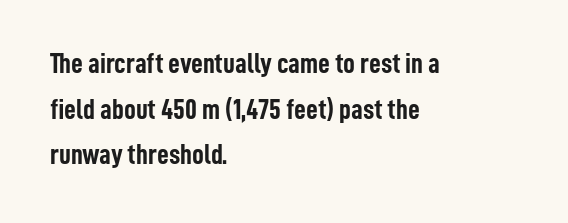
The string is rendered with underlining switched off. Observe the absence of serifs on each vertical stroke in this sample. I'd describe the lettering as bold — thick and assertive. The rendering uses natural spacing where letterforms have individual widths.
